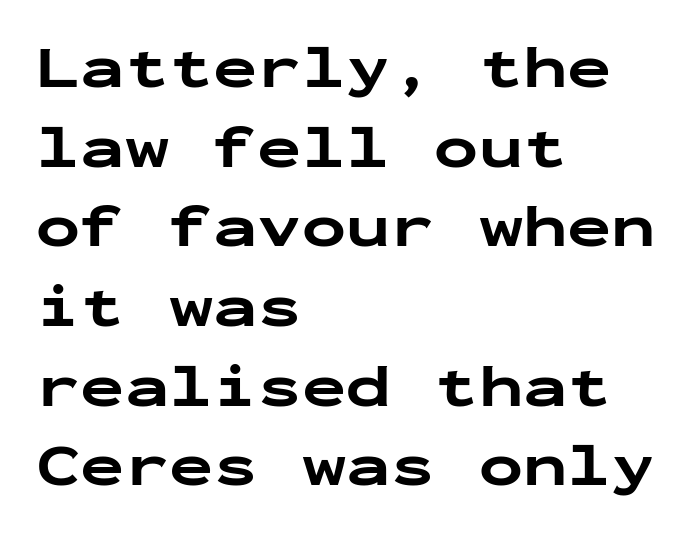
The characters look thick and weighty, a clear bold. Tall strokes in this sample are plumb rather than angled. Whoever set this chose a conventional vertical rhythm. The paragraph has a hard left edge and a soft right edge.
